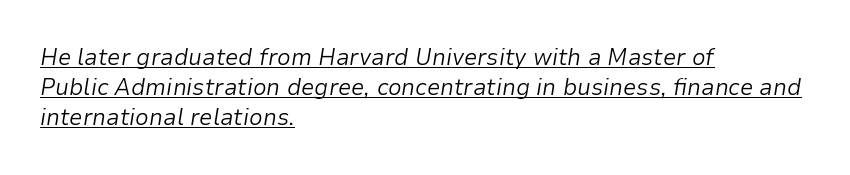
Q: Is the text bold? A: No.
Q: Is the text italic (slanted)? A: Yes, it leans right by about 9 degrees.
Q: Is the text underlined? A: Yes.
Q: How is the paragraph aligned? A: Left-aligned.
Q: Is the spacing between letters normal or unusually wide? A: Normal.
Q: Is the spacing between lines tight, normal or loose? A: Normal.
